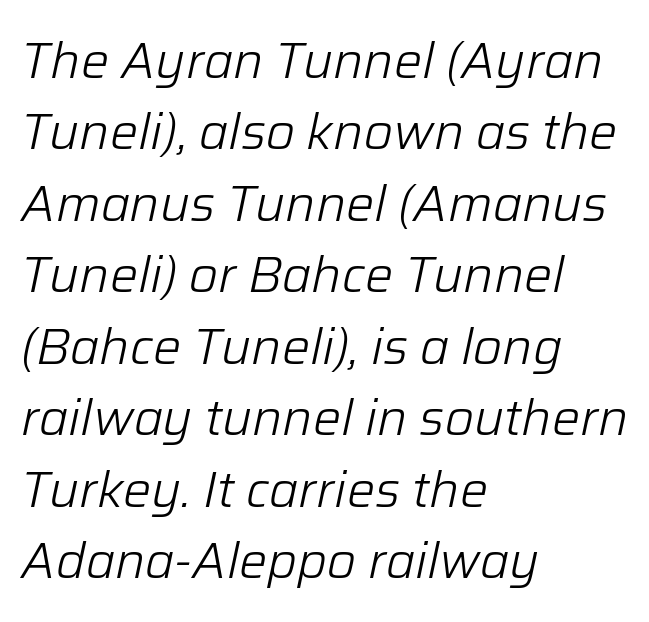
The image shows 50 px light type, italic (leaning right); set left-aligned, normal line spacing (1.43x), normal letter spacing, not underlined; low stroke contrast and a medium x-height.
